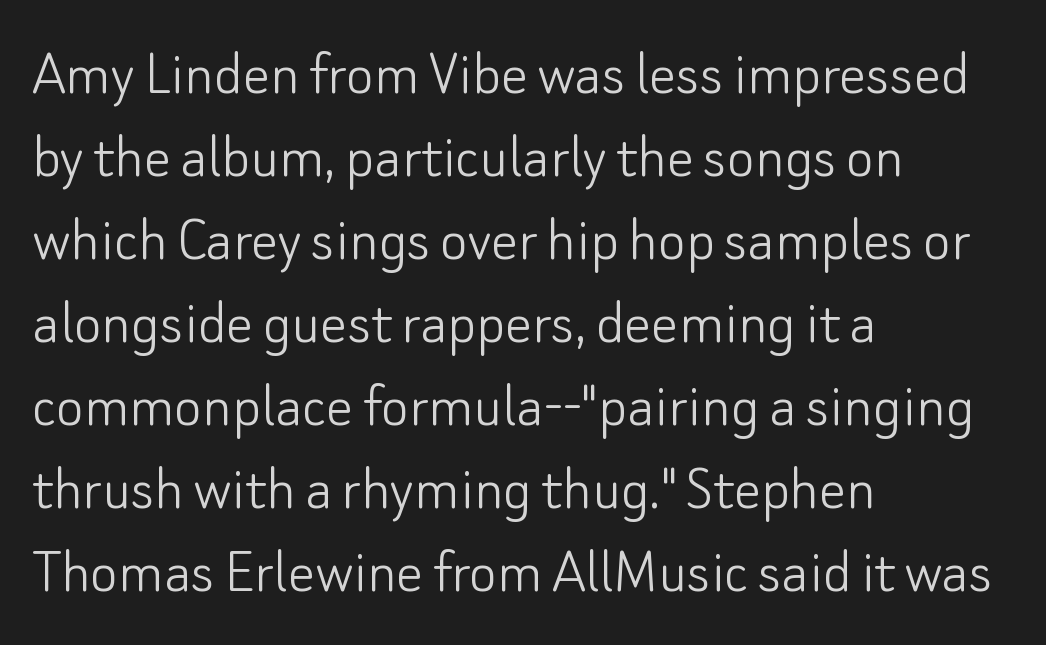
Q: Is the text bold? A: No.
Q: Is the text italic (slanted)? A: No, it is upright.
Q: Is the typeface a serif or a sans-serif typeface? A: Sans-serif.
Q: Is the text underlined? A: No.
Q: How is the paragraph aligned? A: Left-aligned.
Q: Is the spacing between letters normal or unusually wide? A: Normal.
Q: Width (condensed, normal, or wide)? A: Normal.
Q: Stroke contrast? A: Low.
Q: x-height? A: Small.
Q: Monospaced? A: No.
